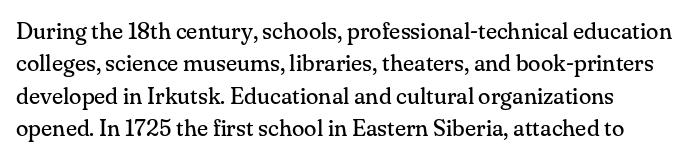
Students, observe: this is what conventionally led text looks like. The face used here is rendered with its standard letterfit. The font's upright variant was chosen for this text. Clear beneath every line of the passage. The letters look calm and open, with moderate or lighter stems.
